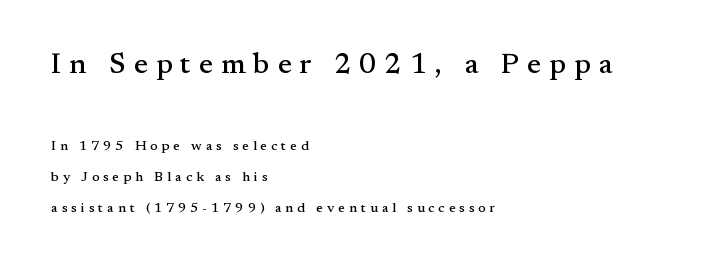
The glyphs in this specimen are seriffed. Is this a fixed-width face? No — the glyphs have proportional, varying widths. A student would notice the top passage is typeset larger than what follows. Spacing between characters has been opened up far beyond the box default. Horizontal bands of white between lines are thick stripes.
